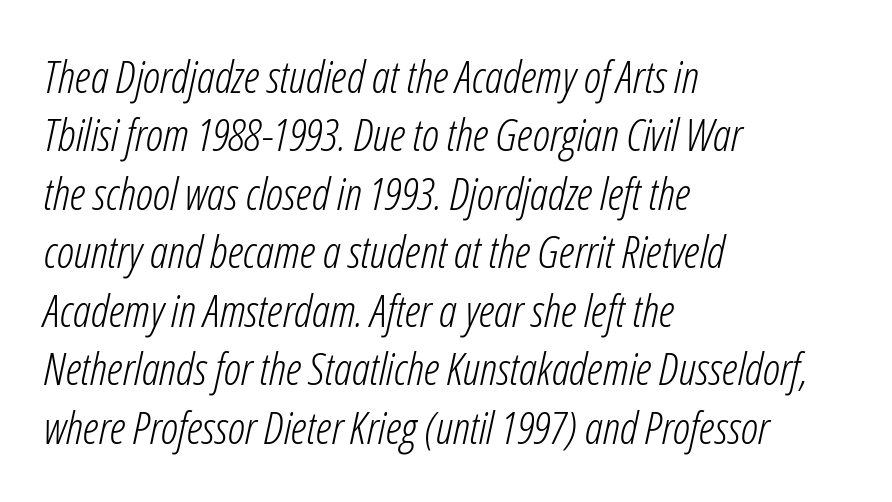
The image shows 45 px light, condensed type, italic (leaning right); set left-aligned, normal line spacing (1.3x), normal letter spacing, not underlined; low stroke contrast and a medium x-height.
